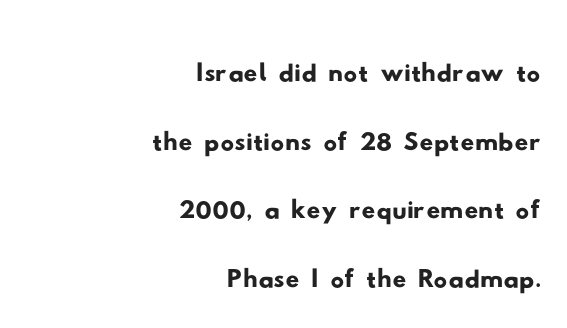
The image shows 68 px wide sans-serif type; set right-aligned, tight line spacing (1.01x), normal letter spacing, not underlined; low stroke contrast and a small x-height.
